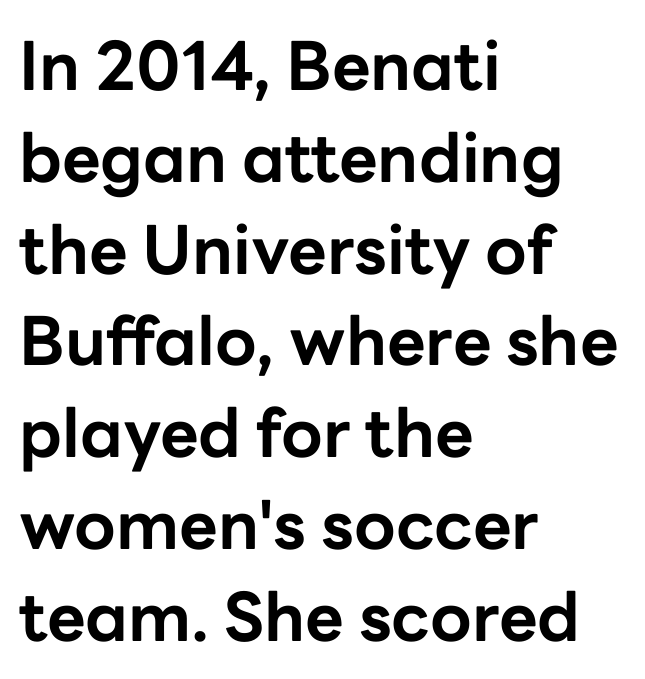
The image shows 67 px bold sans-serif type, upright; set left-aligned, normal line spacing (1.37x), normal letter spacing, not underlined; low stroke contrast and a medium x-height.
